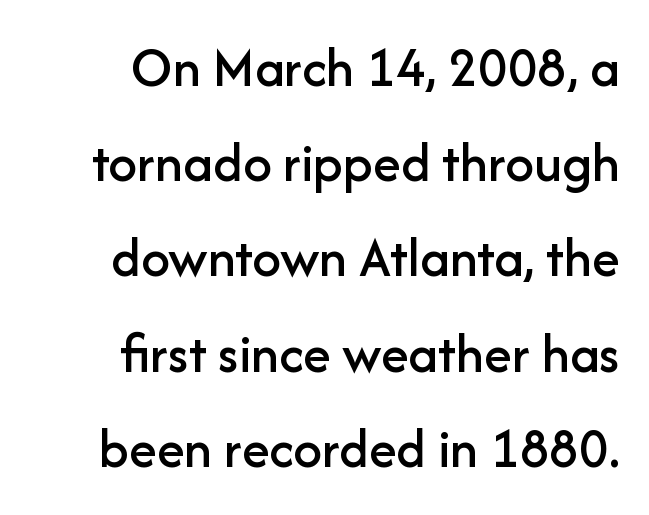
Q: Is the text italic (slanted)? A: No, it is upright.
Q: Is the typeface a serif or a sans-serif typeface? A: Sans-serif.
Q: Is the text underlined? A: No.
Q: How is the paragraph aligned? A: Right-aligned.
Q: Is the spacing between letters normal or unusually wide? A: Normal.
Q: Is the spacing between lines tight, normal or loose? A: Normal.
Q: Width (condensed, normal, or wide)? A: Normal.
Q: Stroke contrast? A: Low.
Q: x-height? A: Medium.
Q: Monospaced? A: No.
